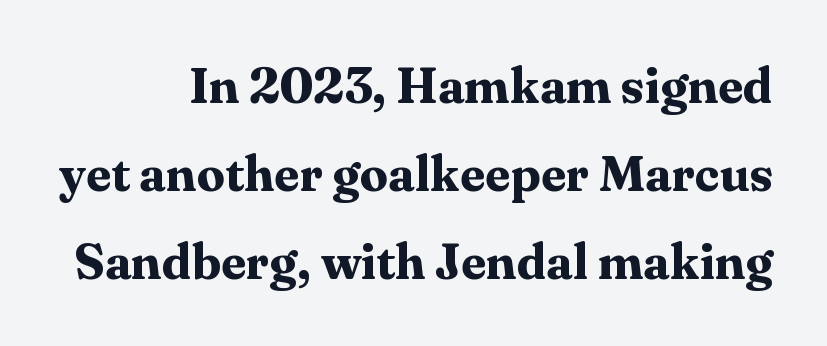
{"serif": "yes", "italic": "no", "bold": "yes", "weight": "bold", "width": "normal", "stroke_contrast": "medium", "x_height": "medium", "monospaced": "no", "underline": "no", "align": "right", "line_spacing_ratio": 1.76, "letter_spacing": "normal", "letter_spacing_em": 0.0, "glyph_px": 50}
